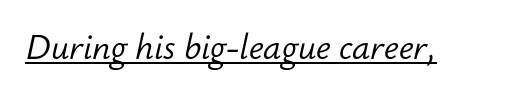
{"italic": "yes", "lean": "right", "slant_degrees": 12, "bold": "no", "weight": "light", "width": "normal", "stroke_contrast": "low", "x_height": "small", "monospaced": "no", "underline": "yes", "letter_spacing": "normal", "letter_spacing_em": 0.0, "glyph_px": 34}
